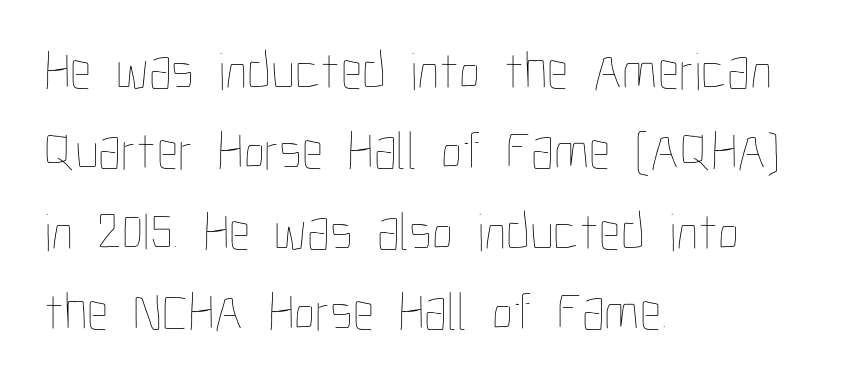
The image shows 54 px thin, condensed type, upright; set left-aligned, normal line spacing (1.49x), normal letter spacing, not underlined; low stroke contrast and a medium x-height.
